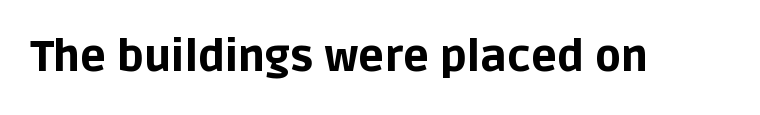
Q: Is the text bold? A: Yes.
Q: Is the text italic (slanted)? A: No, it is upright.
Q: Is the typeface a serif or a sans-serif typeface? A: Sans-serif.
Q: Is the text underlined? A: No.
Q: Is the spacing between letters normal or unusually wide? A: Normal.
Q: Width (condensed, normal, or wide)? A: Normal.
Q: Stroke contrast? A: Low.
Q: x-height? A: Large.
Q: Monospaced? A: No.
